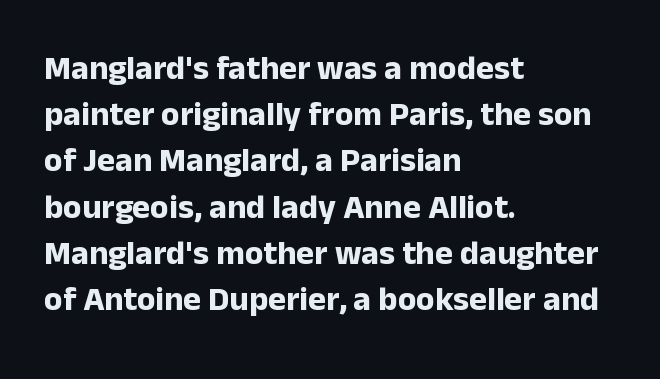
Q: Is the text bold? A: Yes.
Q: Is the text italic (slanted)? A: No, it is upright.
Q: Is the typeface a serif or a sans-serif typeface? A: Sans-serif.
Q: Is the text underlined? A: No.
Q: How is the paragraph aligned? A: Left-aligned.
Q: Is the spacing between letters normal or unusually wide? A: Normal.
Q: Is the spacing between lines tight, normal or loose? A: Normal.
Q: Width (condensed, normal, or wide)? A: Normal.
Q: Stroke contrast? A: Low.
Q: x-height? A: Medium.
Q: Monospaced? A: No.
